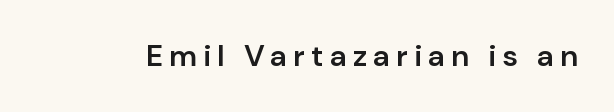
The image shows 30 px semibold sans-serif type, upright; set unusually wide letter spacing (+0.2 em), not underlined; low stroke contrast and a medium x-height.
